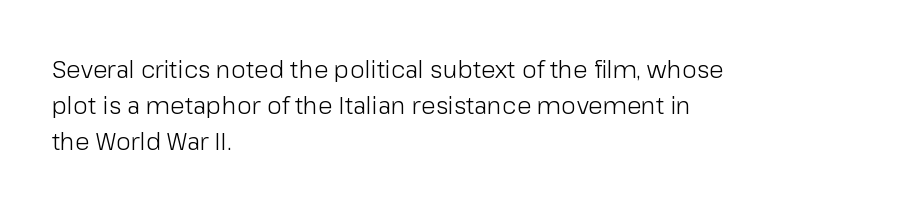
Q: Is the text bold? A: No.
Q: Is the text italic (slanted)? A: No, it is upright.
Q: Is the text underlined? A: No.
Q: How is the paragraph aligned? A: Left-aligned.
Q: Is the spacing between letters normal or unusually wide? A: Normal.
Q: Is the spacing between lines tight, normal or loose? A: Normal.
